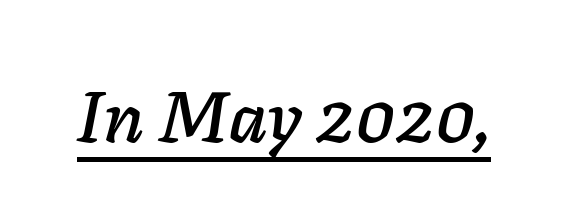
The face used here is proportionally spaced, like ordinary book or web type. The letters are slanted; this is an italic face. Does extra space separate the letters? No, they use regular spacing. Has an underline been added? It has.
